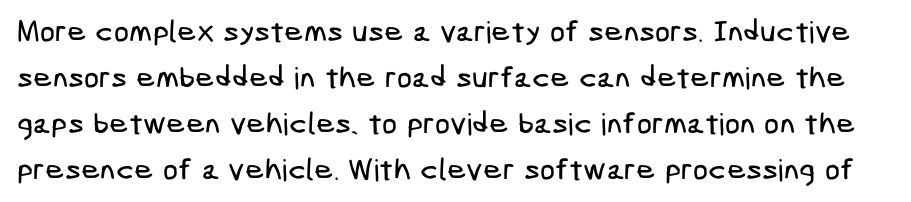
{"serif": "no", "width": "condensed", "stroke_contrast": "low", "x_height": "medium", "underline": "no", "line_spacing": "normal", "line_spacing_ratio": 1.53, "letter_spacing": "normal", "letter_spacing_em": 0.0, "glyph_px": 30}
